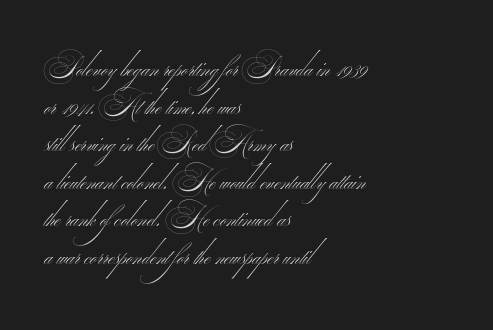
{"bold": "no", "underline": "no", "align": "left", "line_spacing": "normal", "line_spacing_ratio": 1.39, "letter_spacing": "normal", "letter_spacing_em": 0.0, "glyph_px": 27}
